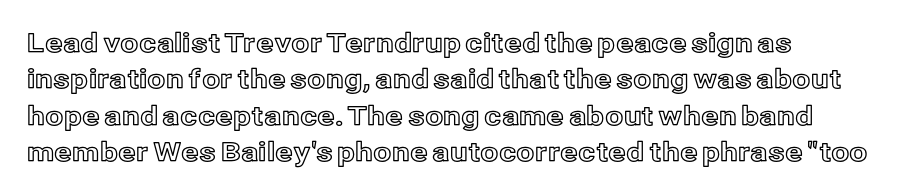
Each line starts at the same left margin while the right side varies. There is no visible air inserted between adjacent glyphs. Baseline-to-baseline distance is the conventional proportion of letter height. No italicization has been applied; the sample stays upright.
